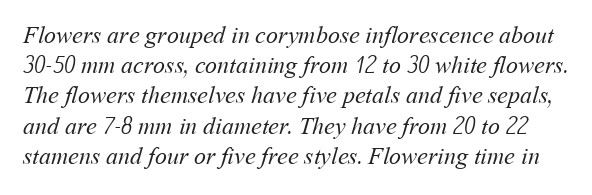
Q: Is the text bold? A: No.
Q: Is the text underlined? A: No.
Q: Is the spacing between letters normal or unusually wide? A: Normal.
Q: Is the spacing between lines tight, normal or loose? A: Normal.
